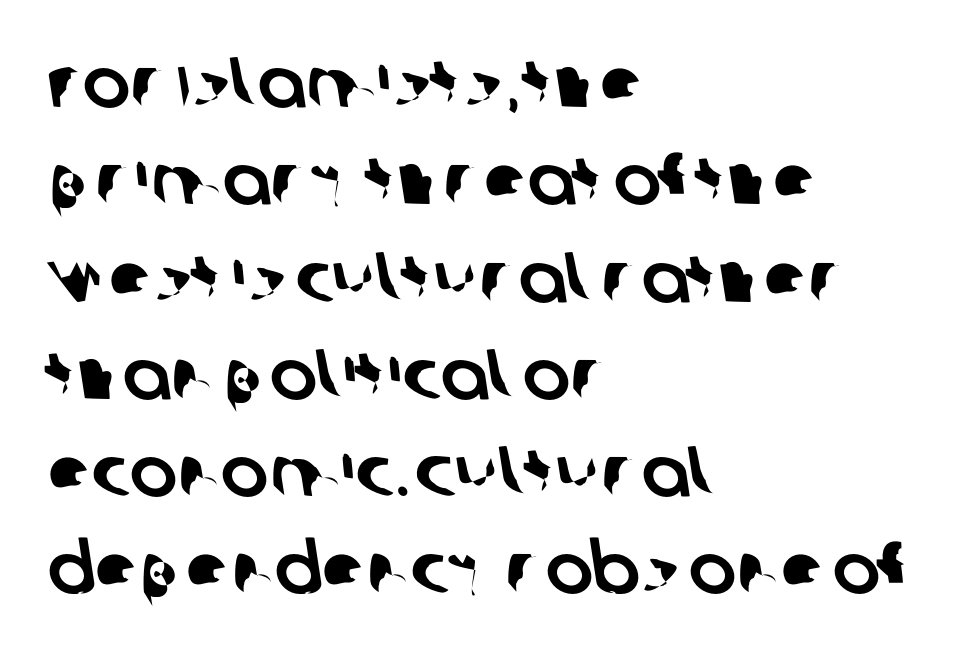
Q: Is the typeface a serif or a sans-serif typeface? A: Sans-serif.
Q: Is the text underlined? A: No.
Q: How is the paragraph aligned? A: Left-aligned.
Q: Is the spacing between letters normal or unusually wide? A: Normal.
Q: Is the spacing between lines tight, normal or loose? A: Normal.
Q: Width (condensed, normal, or wide)? A: Normal.
Q: Stroke contrast? A: Low.
Q: x-height? A: Large.
Q: Monospaced? A: No.
